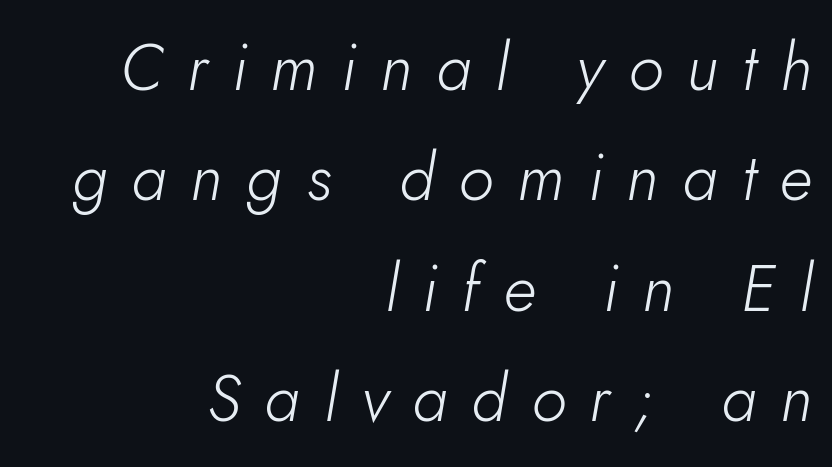
The image shows 65 px light type, italic (leaning right); set right-aligned, normal line spacing (1.7x), unusually wide letter spacing (+0.37 em), not underlined; low stroke contrast and a small x-height.
